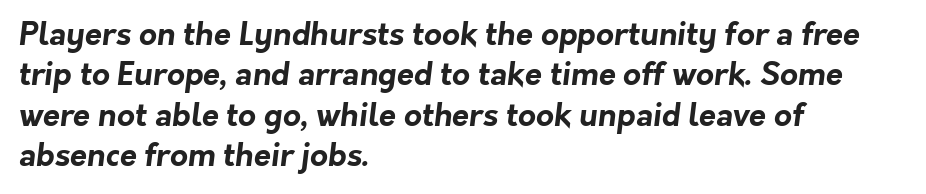
Caption: standard tracking, unaltered. These lines are rendered in a variable-pitch font. The ragged edge is on the right, which tells us the setting is flush left. Is the type bold? Yes — the strokes are clearly thick and heavy. The lines sit at an ordinary, default distance from one another.
